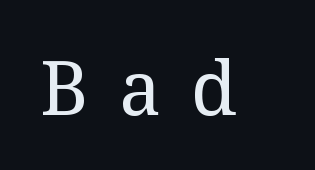
Q: Is the text bold? A: No.
Q: Is the text italic (slanted)? A: No, it is upright.
Q: Is the typeface a serif or a sans-serif typeface? A: Serif.
Q: Is the text underlined? A: No.
Q: Is the spacing between letters normal or unusually wide? A: Unusually wide.
Q: Width (condensed, normal, or wide)? A: Normal.
Q: Stroke contrast? A: Medium.
Q: x-height? A: Medium.
Q: Monospaced? A: No.
